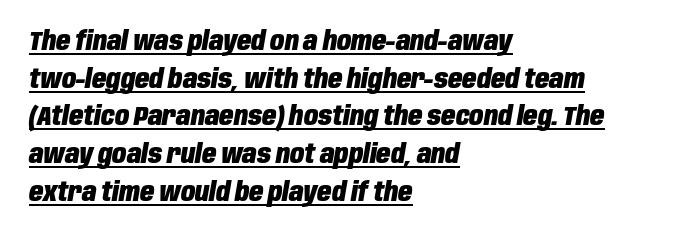
Q: Is the text bold? A: Yes.
Q: Is the text italic (slanted)? A: Yes, it leans right by about 10 degrees.
Q: Is the text underlined? A: Yes.
Q: How is the paragraph aligned? A: Left-aligned.
Q: Is the spacing between letters normal or unusually wide? A: Normal.
Q: Is the spacing between lines tight, normal or loose? A: Normal.
